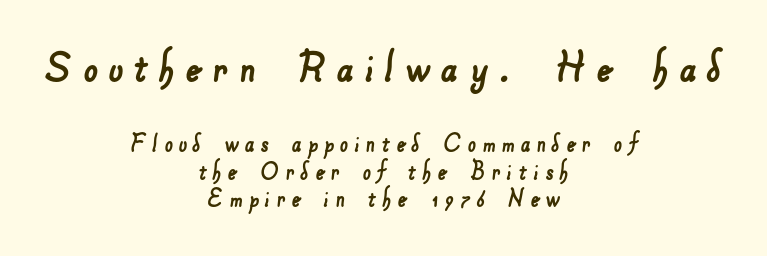
In terms of letterform style, serifs are entirely absent. Which of the two is more prominent by size? The first, at the top. Note the varied advance widths — an 'i' is clearly narrower than an 'm'. Does extra space separate the letters? Yes, quite a lot of it.
